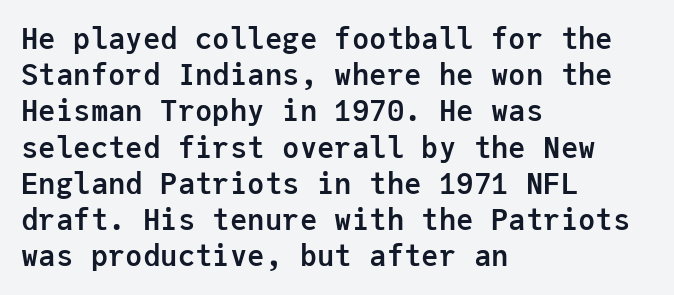
Q: Is the text bold? A: Yes.
Q: Is the text italic (slanted)? A: No, it is upright.
Q: Is the typeface a serif or a sans-serif typeface? A: Sans-serif.
Q: Is the text underlined? A: No.
Q: How is the paragraph aligned? A: Left-aligned.
Q: Is the spacing between letters normal or unusually wide? A: Normal.
Q: Is the spacing between lines tight, normal or loose? A: Normal.
Q: Width (condensed, normal, or wide)? A: Normal.
Q: Stroke contrast? A: Low.
Q: x-height? A: Medium.
Q: Monospaced? A: Yes.
